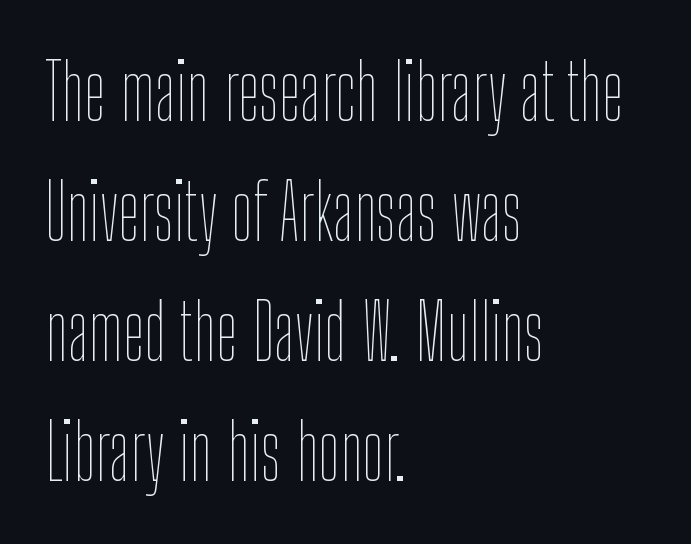
All the whitespace from short lines collects on the right. Students, note that the glyphs here touch the page at normal intervals. The designer left line spacing at the default. The weight would be labelled regular, book, light, or lighter still. This sample has the flowing, uneven cadence of proportional lettering.
